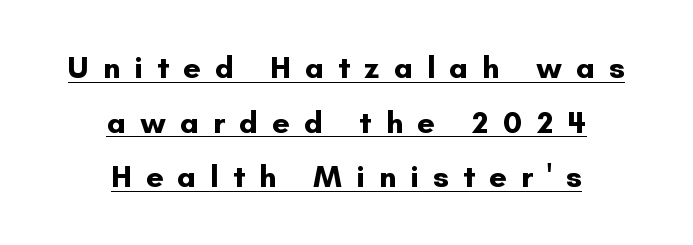
Q: Is the text bold? A: Yes.
Q: Is the text italic (slanted)? A: No, it is upright.
Q: Is the typeface a serif or a sans-serif typeface? A: Sans-serif.
Q: Is the text underlined? A: Yes.
Q: How is the paragraph aligned? A: Centered.
Q: Is the spacing between letters normal or unusually wide? A: Unusually wide.
Q: Width (condensed, normal, or wide)? A: Normal.
Q: Stroke contrast? A: Low.
Q: x-height? A: Small.
Q: Monospaced? A: No.
